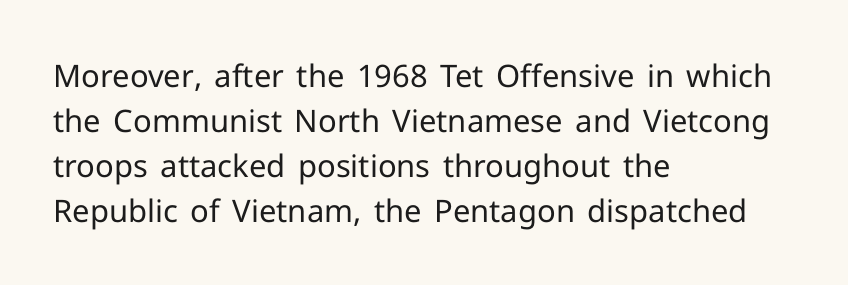
{"serif": "no", "italic": "no", "bold": "no", "weight": "regular", "width": "normal", "stroke_contrast": "low", "x_height": "medium", "monospaced": "no", "underline": "no", "align": "left", "line_spacing": "normal", "line_spacing_ratio": 1.45, "letter_spacing": "normal", "letter_spacing_em": 0.0, "glyph_px": 31}
